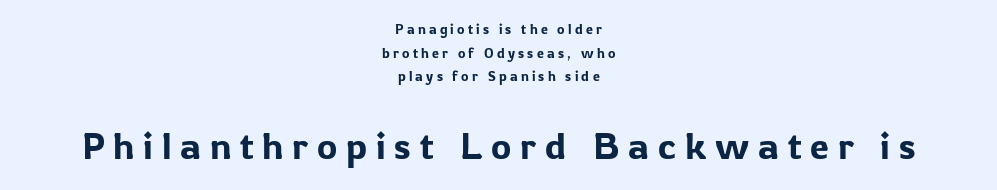
Does the lettering tilt? It doesn't — this is upright. Caption: upper text group reduced, lower text group enlarged. The gaps between neighbouring characters are conspicuously large. How would I describe the line gaps? Plain and ordinary. Each row of text sits above clean, open space. Which margin do the lines hug? Neither — every line sits in the middle.
